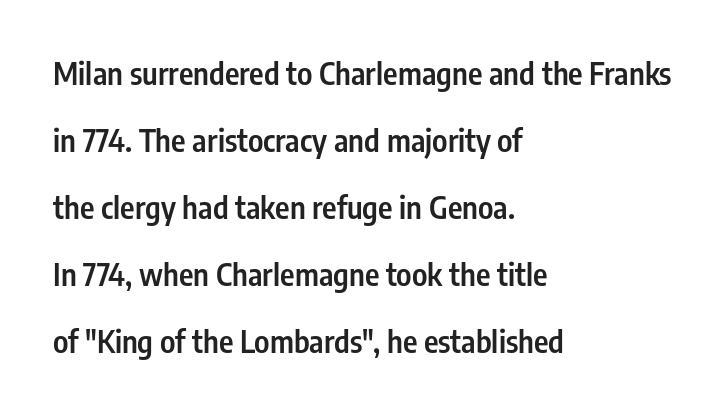
Q: Is the text bold? A: Semi-bold.
Q: Is the text italic (slanted)? A: No, it is upright.
Q: Is the typeface a serif or a sans-serif typeface? A: Sans-serif.
Q: Is the text underlined? A: No.
Q: How is the paragraph aligned? A: Left-aligned.
Q: Is the spacing between letters normal or unusually wide? A: Normal.
Q: Is the spacing between lines tight, normal or loose? A: Loose.
Q: Width (condensed, normal, or wide)? A: Condensed.
Q: Stroke contrast? A: Low.
Q: x-height? A: Medium.
Q: Monospaced? A: No.
